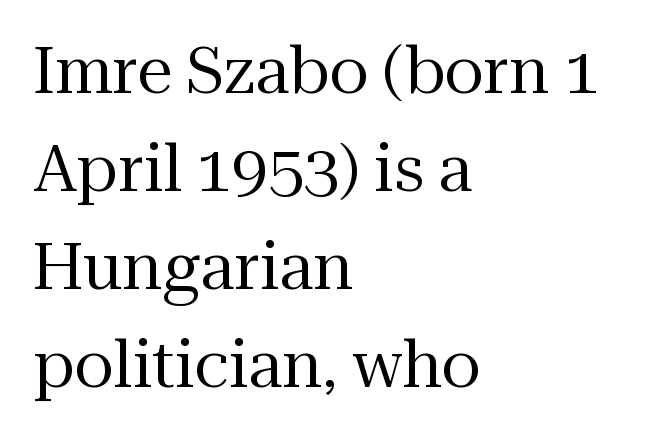
Q: Is the text bold? A: No.
Q: Is the text italic (slanted)? A: No, it is upright.
Q: Is the typeface a serif or a sans-serif typeface? A: Serif.
Q: Is the text underlined? A: No.
Q: How is the paragraph aligned? A: Left-aligned.
Q: Is the spacing between letters normal or unusually wide? A: Normal.
Q: Is the spacing between lines tight, normal or loose? A: Normal.
Q: Width (condensed, normal, or wide)? A: Normal.
Q: Stroke contrast? A: Medium.
Q: x-height? A: Medium.
Q: Monospaced? A: No.
